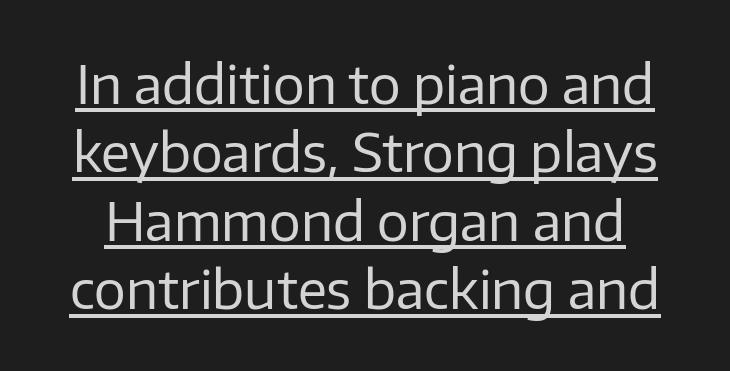
The image shows 53 px regular-weight sans-serif type, upright; set normal line spacing (1.29x), normal letter spacing, underlined; low stroke contrast and a medium x-height.
